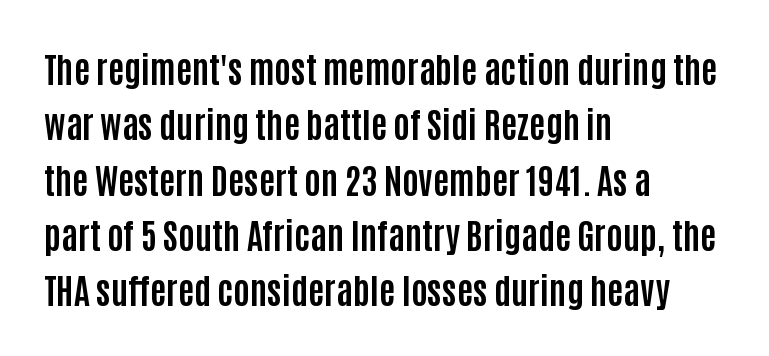
{"serif": "no", "italic": "no", "bold": "yes", "weight": "bold", "width": "condensed", "stroke_contrast": "low", "x_height": "large", "monospaced": "no", "underline": "no", "align": "left", "line_spacing": "normal", "line_spacing_ratio": 1.58, "letter_spacing": "normal", "letter_spacing_em": 0.0, "glyph_px": 35}
